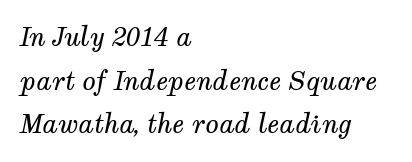
The image shows 25 px text type, italic (leaning right); set left-aligned, line spacing 1.75x, normal letter spacing, not underlined.
